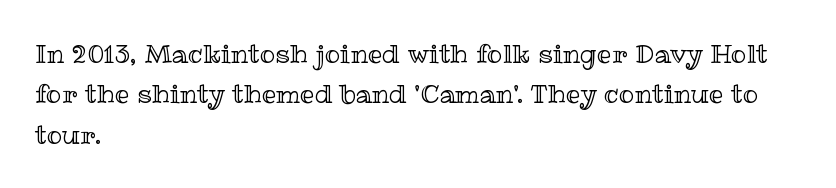
The image shows 26 px text type, upright; set left-aligned, normal line spacing (1.55x), normal letter spacing, not underlined.
